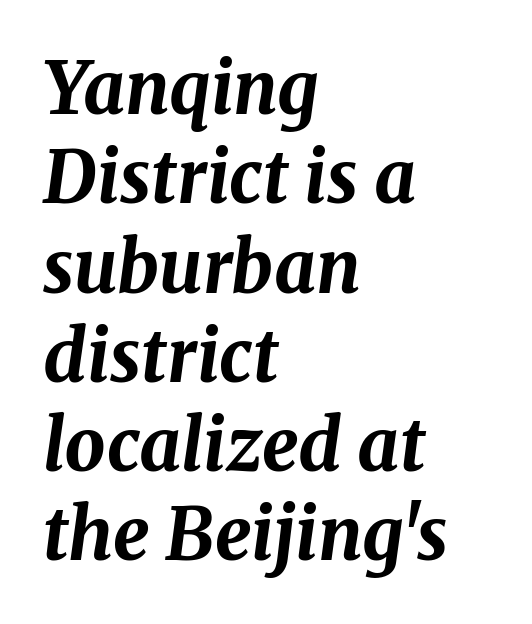
Q: Is the text bold? A: Yes.
Q: Is the text italic (slanted)? A: Yes, it leans right by about 8 degrees.
Q: Is the text underlined? A: No.
Q: How is the paragraph aligned? A: Left-aligned.
Q: Is the spacing between letters normal or unusually wide? A: Normal.
Q: Width (condensed, normal, or wide)? A: Normal.
Q: Stroke contrast? A: Medium.
Q: x-height? A: Medium.
Q: Monospaced? A: No.
